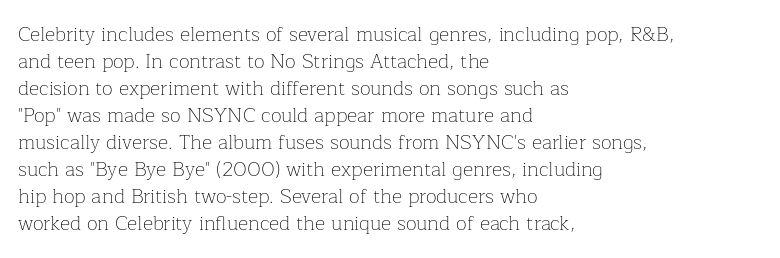
Q: Is the text bold? A: No.
Q: Is the text italic (slanted)? A: No, it is upright.
Q: Is the text underlined? A: No.
Q: How is the paragraph aligned? A: Left-aligned.
Q: Is the spacing between letters normal or unusually wide? A: Normal.
Q: Is the spacing between lines tight, normal or loose? A: Normal.
